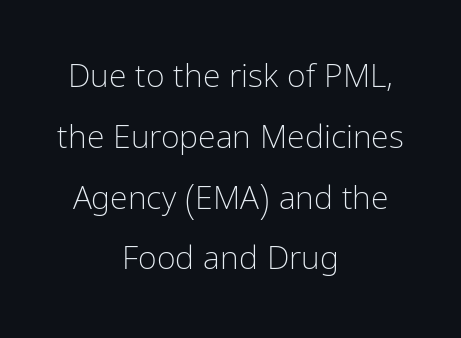
Tall strokes in this sample are plumb rather than angled. This rendering features lettering with no underline. No letter is thick-stroked: the sample isn't bold. Line spacing here is loose. A centered setting, common on invitations and titles, is used for this passage. The passage shown is typed in a proportional face where columns would drift.
